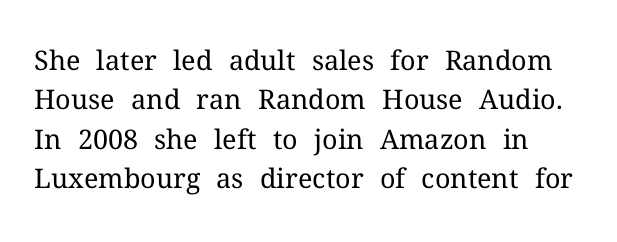
The image shows 27 px text type, upright; set normal line spacing (1.46x), normal letter spacing, not underlined.
